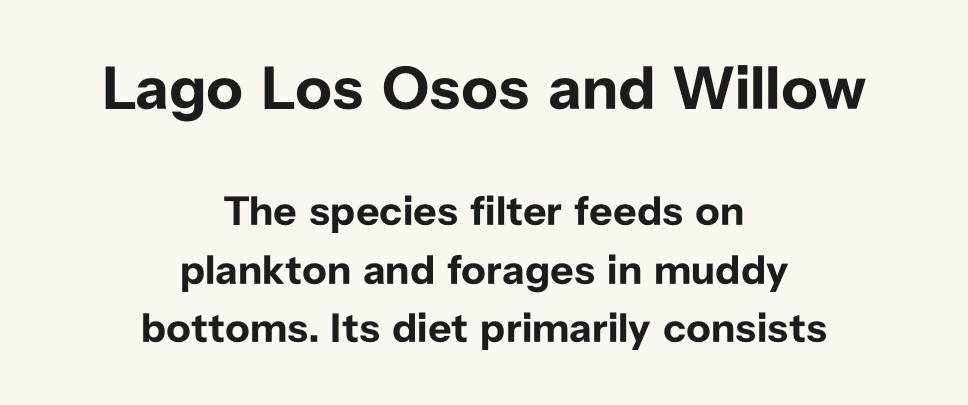
Which of the two is more prominent by size? The first, at the top. Does the lettering tilt? It doesn't — this is upright. Regarding leading, the lines here are spaced in the standard way. In terms of letterform style, serifs are entirely absent.
